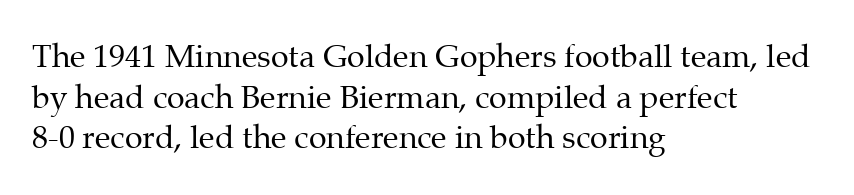
{"serif": "yes", "italic": "no", "bold": "no", "weight": "regular", "width": "normal", "stroke_contrast": "medium", "x_height": "medium", "monospaced": "no", "underline": "no", "align": "left", "line_spacing": "normal", "line_spacing_ratio": 1.27, "letter_spacing": "normal", "letter_spacing_em": 0.0, "glyph_px": 32}
